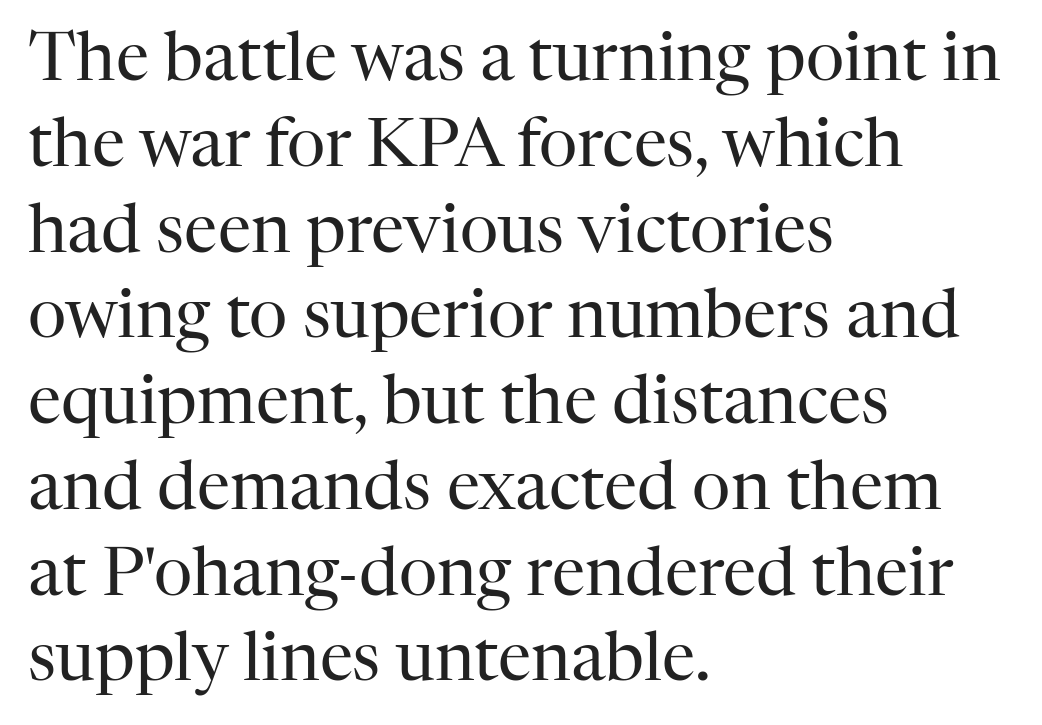
Q: Is the text bold? A: No.
Q: Is the text italic (slanted)? A: No, it is upright.
Q: Is the typeface a serif or a sans-serif typeface? A: Serif.
Q: Is the text underlined? A: No.
Q: How is the paragraph aligned? A: Left-aligned.
Q: Is the spacing between letters normal or unusually wide? A: Normal.
Q: Is the spacing between lines tight, normal or loose? A: Normal.
Q: Width (condensed, normal, or wide)? A: Normal.
Q: Stroke contrast? A: High.
Q: x-height? A: Medium.
Q: Monospaced? A: No.
